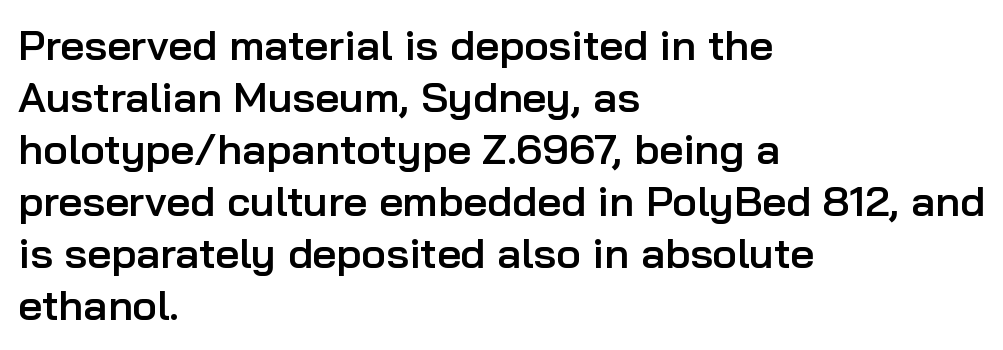
The image shows 42 px semibold sans-serif type, upright; set left-aligned, line spacing 1.24x, normal letter spacing, not underlined; low stroke contrast and a medium x-height.
